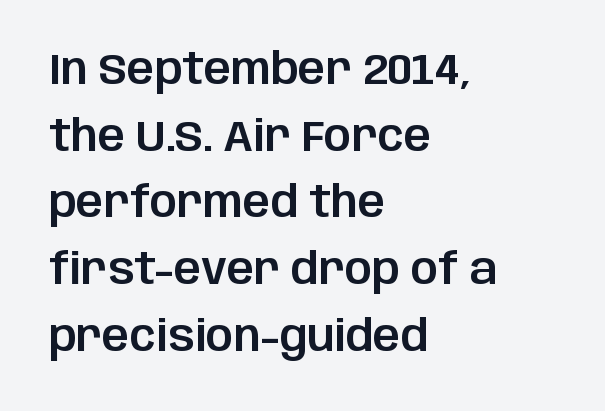
The image shows 43 px sans-serif type, upright; set left-aligned, normal line spacing (1.55x), normal letter spacing, not underlined; low stroke contrast and a large x-height.
